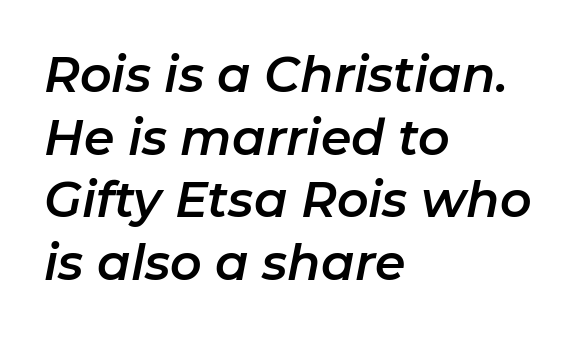
Honestly, there is no underline to notice here at all. The horizontal fit of the characters is conventional and even. Character widths vary here, with narrow letters taking less room than wide ones. Slant detected: the letters are inclined. Quick note: interline space is typical.
